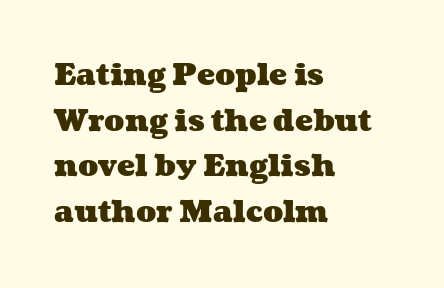
Q: Is the text bold? A: Yes.
Q: Is the text underlined? A: No.
Q: How is the paragraph aligned? A: Left-aligned.
Q: Is the spacing between letters normal or unusually wide? A: Normal.
Q: Is the spacing between lines tight, normal or loose? A: Normal.
Q: Width (condensed, normal, or wide)? A: Wide.
Q: Stroke contrast? A: Medium.
Q: x-height? A: Medium.
Q: Monospaced? A: No.
